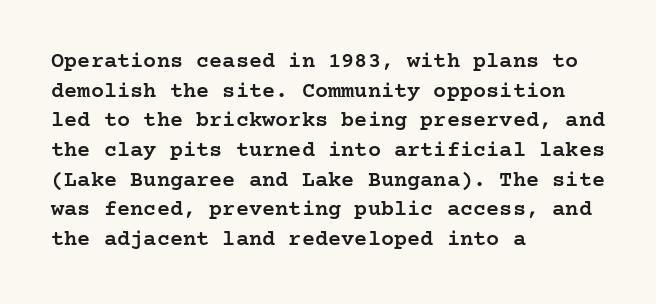
{"italic": "no", "bold": "semi", "underline": "no", "align": "left", "line_spacing": "normal", "line_spacing_ratio": 1.35, "letter_spacing": "normal", "letter_spacing_em": 0.0, "glyph_px": 22}
